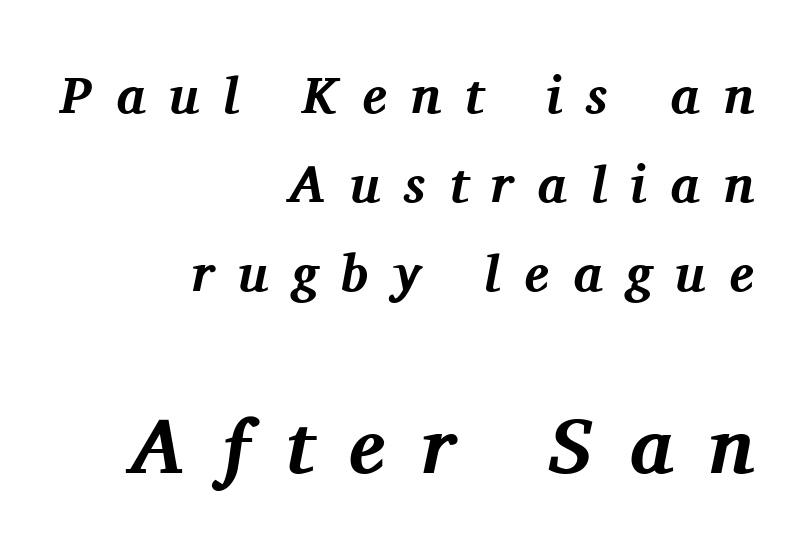
{"serif": "yes", "italic": "yes", "lean": "right", "slant_degrees": 11, "bold": "yes", "weight": "bold", "width": "normal", "stroke_contrast": "medium", "x_height": "medium", "monospaced": "no", "underline": "no", "align": "right", "line_spacing_ratio": 1.71, "letter_spacing": "wide", "letter_spacing_em": 0.46, "larger_block": "second", "size_ratio": 1.5, "glyph_px": 78}
